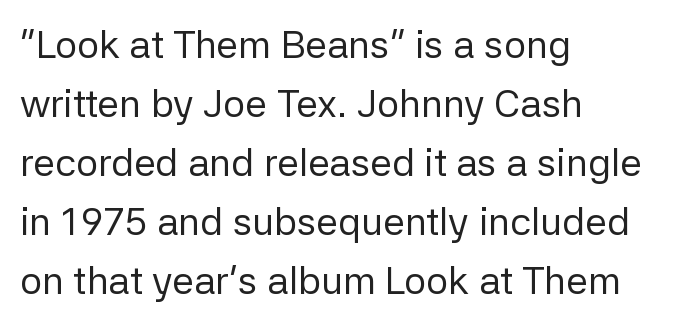
Q: Is the text bold? A: No.
Q: Is the text italic (slanted)? A: No, it is upright.
Q: Is the typeface a serif or a sans-serif typeface? A: Sans-serif.
Q: Is the text underlined? A: No.
Q: How is the paragraph aligned? A: Left-aligned.
Q: Is the spacing between letters normal or unusually wide? A: Normal.
Q: Is the spacing between lines tight, normal or loose? A: Normal.
Q: Width (condensed, normal, or wide)? A: Normal.
Q: Stroke contrast? A: Low.
Q: x-height? A: Medium.
Q: Monospaced? A: No.
